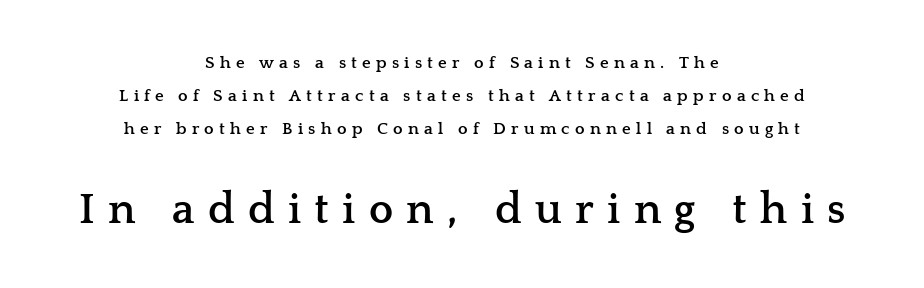
Q: Is the text bold? A: Yes.
Q: Is the text italic (slanted)? A: No, it is upright.
Q: Is the typeface a serif or a sans-serif typeface? A: Serif.
Q: Is the text underlined? A: No.
Q: How is the paragraph aligned? A: Centered.
Q: Is the spacing between letters normal or unusually wide? A: Unusually wide.
Q: Is the spacing between lines tight, normal or loose? A: Loose.
Q: Which block of text is set in a larger size, the first (top) or the second (bottom)? A: The second (bottom) one.
Q: Width (condensed, normal, or wide)? A: Wide.
Q: Stroke contrast? A: Low.
Q: x-height? A: Medium.
Q: Monospaced? A: No.
